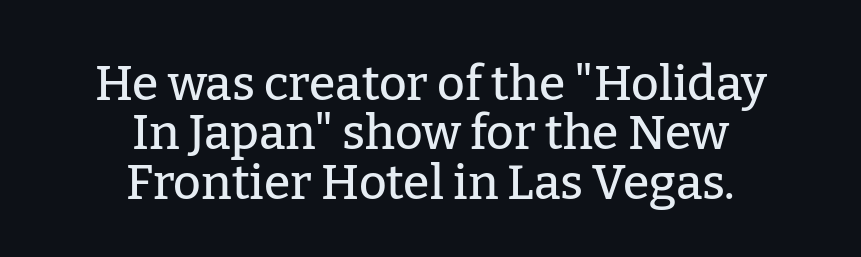
Q: Is the text italic (slanted)? A: No, it is upright.
Q: Is the typeface a serif or a sans-serif typeface? A: Serif.
Q: Is the text underlined? A: No.
Q: How is the paragraph aligned? A: Centered.
Q: Is the spacing between letters normal or unusually wide? A: Normal.
Q: Is the spacing between lines tight, normal or loose? A: Tight.
Q: Width (condensed, normal, or wide)? A: Normal.
Q: Stroke contrast? A: Low.
Q: x-height? A: Medium.
Q: Monospaced? A: No.
